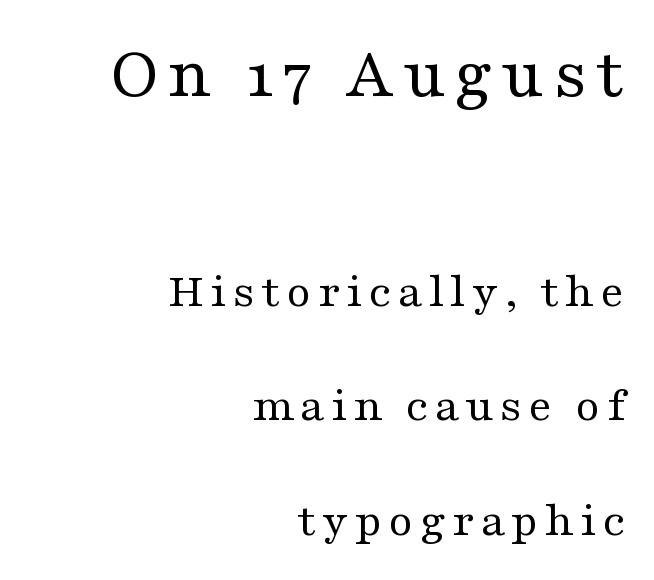
{"serif": "yes", "italic": "no", "bold": "no", "weight": "regular", "width": "wide", "stroke_contrast": "medium", "x_height": "medium", "monospaced": "no", "underline": "no", "align": "right", "line_spacing": "loose", "line_spacing_ratio": 2.29, "larger_block": "first", "size_ratio": 1.5, "glyph_px": 75}
